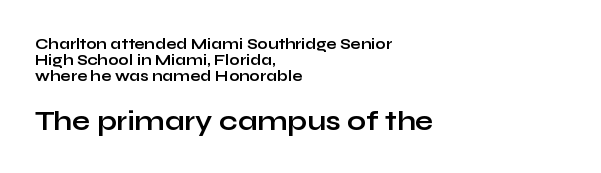
{"italic": "no", "bold": "yes", "underline": "no", "align": "left", "line_spacing": "tight", "line_spacing_ratio": 1.07, "letter_spacing": "normal", "letter_spacing_em": 0.0, "larger_block": "second", "size_ratio": 1.8, "glyph_px": 27}
